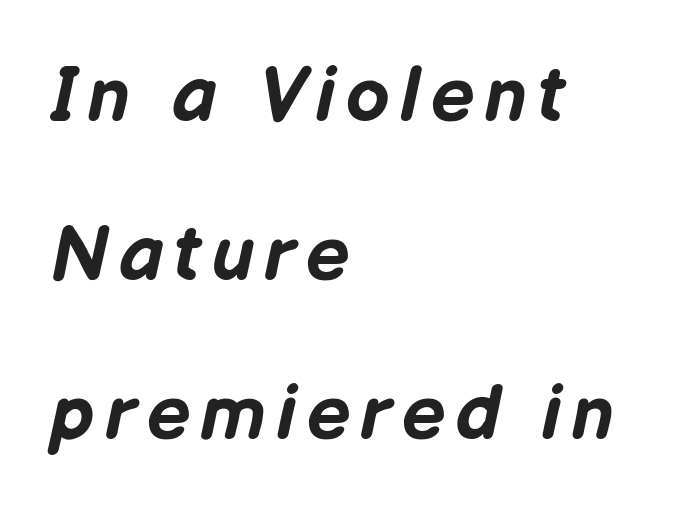
{"italic": "yes", "lean": "right", "slant_degrees": 12, "bold": "yes", "weight": "bold", "width": "normal", "stroke_contrast": "low", "x_height": "medium", "monospaced": "no", "underline": "no", "align": "left", "line_spacing": "loose", "line_spacing_ratio": 2.04, "glyph_px": 78}
